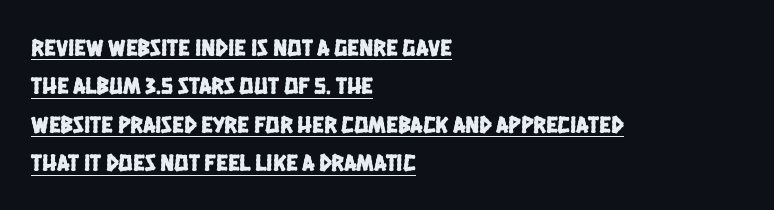
The type is set solid horizontally, with unmodified tracking. A typographer would call this underscored text. The ragged edge is on the right, which tells us the setting is flush left. Summary of vertical rhythm: regular, with standard interline spacing.
